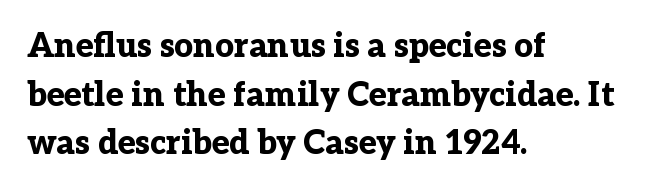
{"serif": "yes", "italic": "no", "bold": "yes", "weight": "bold", "width": "normal", "stroke_contrast": "low", "x_height": "medium", "monospaced": "no", "underline": "no", "align": "left", "line_spacing": "normal", "line_spacing_ratio": 1.47, "letter_spacing": "normal", "letter_spacing_em": 0.0, "glyph_px": 33}
